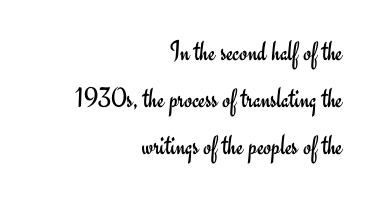
{"serif": "no", "bold": "no", "weight": "regular", "width": "normal", "stroke_contrast": "low", "x_height": "small", "monospaced": "no", "underline": "no", "align": "right", "line_spacing": "normal", "line_spacing_ratio": 1.62, "letter_spacing": "normal", "letter_spacing_em": 0.0, "glyph_px": 29}
